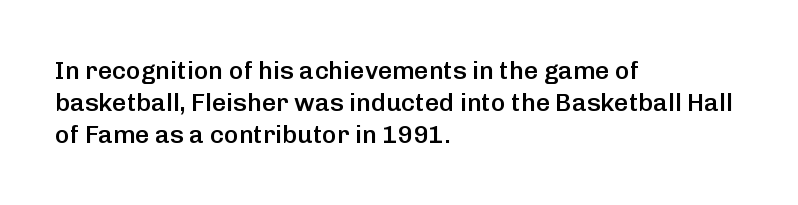
Tracking value appears to be zero — textbook default spacing. Weight check: semibold — heavier than regular, not quite bold. Line starts are locked; line ends wander. How would I describe the line gaps? Plain and ordinary. The gap between lines stays unmarked. Posture: straight, roman, zero tilt.
